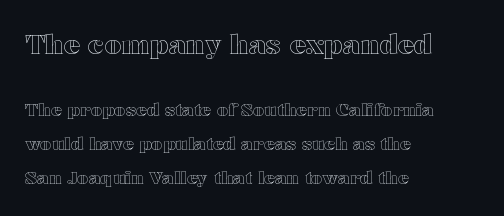
{"italic": "no", "underline": "no", "align": "left", "line_spacing_ratio": 1.88, "letter_spacing": "normal", "letter_spacing_em": 0.0, "larger_block": "first", "size_ratio": 1.5, "glyph_px": 27}
